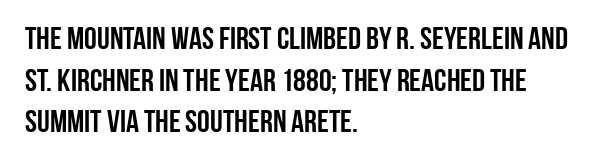
Line beginnings align vertically; line endings do not. You could not count columns in this text — the font is proportionally spaced. Underlining? Definitely not there. This sample keeps an unexceptional amount of space between lines.
